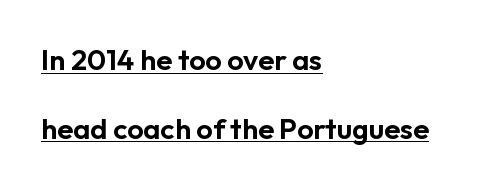
Which margin do the lines hug? The left one — the right edge is uneven. This sample uses a sans-serif face. Tall strokes in this sample are plumb rather than angled. Here the designer chose a conventional face with non-uniform glyph widths.
